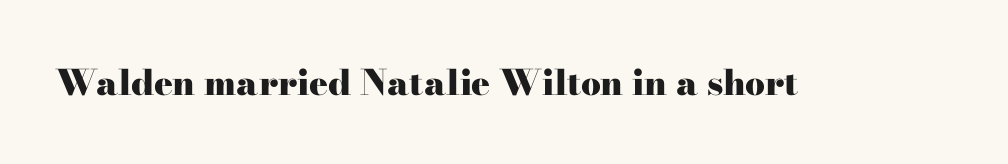
Q: Is the text bold? A: Yes.
Q: Is the text italic (slanted)? A: No, it is upright.
Q: Is the typeface a serif or a sans-serif typeface? A: Serif.
Q: Is the text underlined? A: No.
Q: Is the spacing between letters normal or unusually wide? A: Normal.
Q: Width (condensed, normal, or wide)? A: Wide.
Q: Stroke contrast? A: High.
Q: x-height? A: Small.
Q: Monospaced? A: No.
